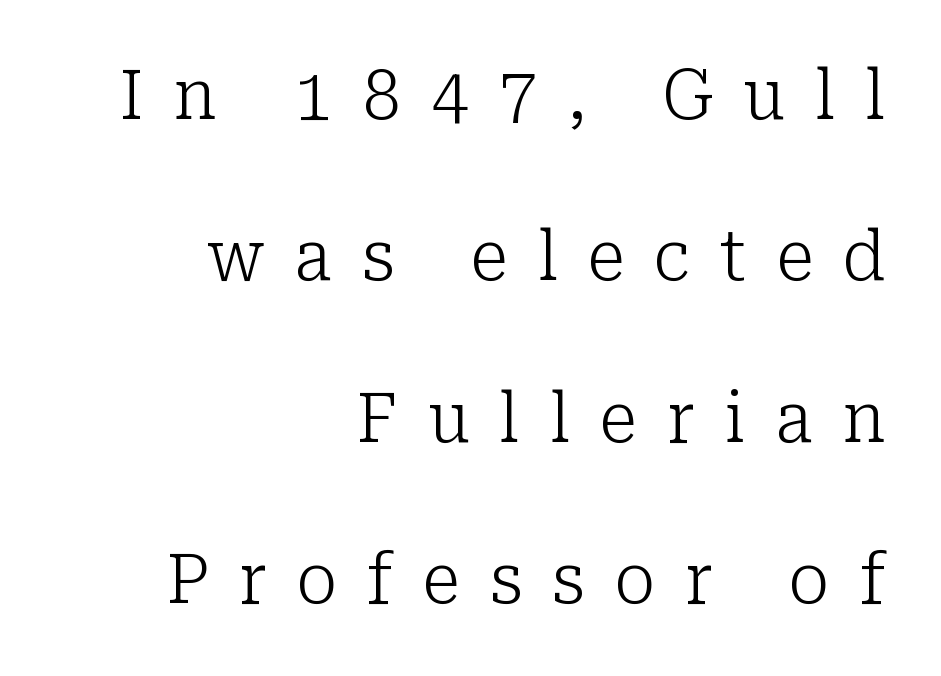
{"serif": "yes", "italic": "no", "bold": "no", "weight": "light", "width": "normal", "stroke_contrast": "low", "x_height": "medium", "monospaced": "no", "underline": "no", "align": "right", "line_spacing": "loose", "line_spacing_ratio": 2.34, "letter_spacing": "wide", "letter_spacing_em": 0.43, "glyph_px": 69}
